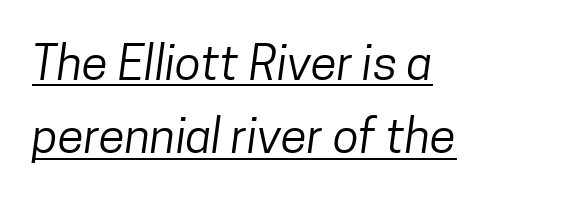
The type family on display is of the sans-serif kind. Line spacing here is normal. How are the letters spaced? Ordinarily, with no added tracking. Note the varied advance widths — an 'i' is clearly narrower than an 'm'.
